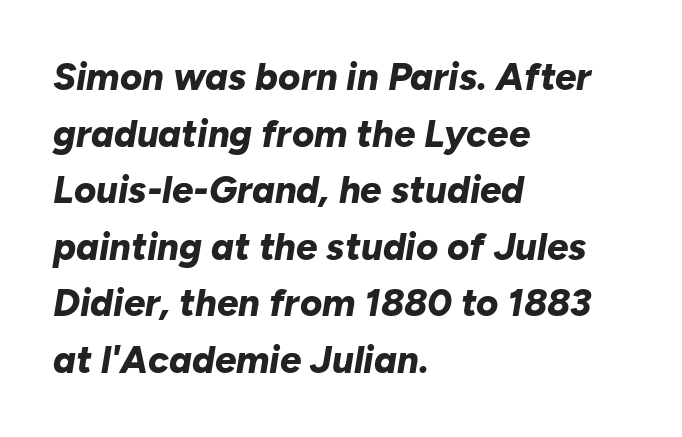
The image shows 38 px bold type, italic (leaning right); set left-aligned, normal line spacing (1.49x), normal letter spacing, not underlined; low stroke contrast and a medium x-height.
